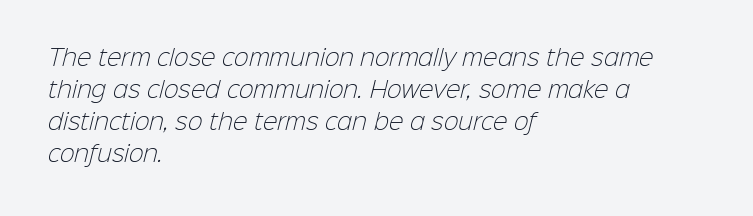
Q: Is the text bold? A: No.
Q: Is the text underlined? A: No.
Q: How is the paragraph aligned? A: Left-aligned.
Q: Is the spacing between letters normal or unusually wide? A: Normal.
Q: Is the spacing between lines tight, normal or loose? A: Normal.
